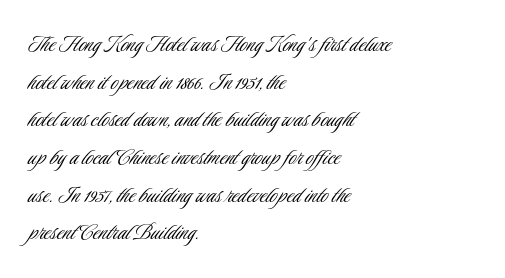
This sample is left-justified, so line endings fall wherever the words run out. Short note: letters normally spaced. Nothing heavy about these letters — not bold at all. The glyphs are unaccompanied by any horizontal stroke below them. Quick note: interline space is typical.
